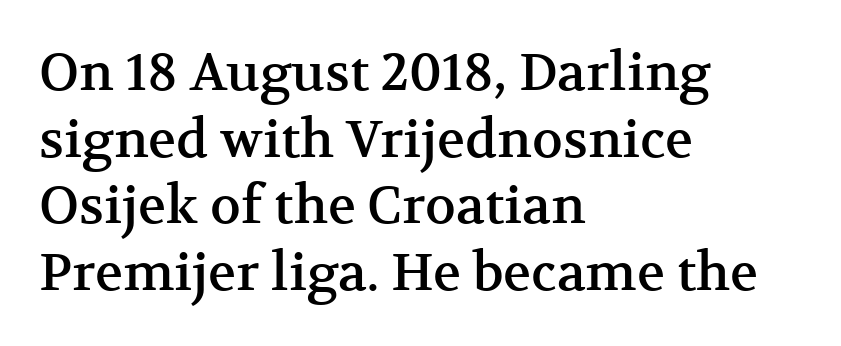
{"serif": "yes", "italic": "no", "width": "normal", "stroke_contrast": "medium", "x_height": "medium", "monospaced": "no", "underline": "no", "align": "left", "line_spacing": "normal", "line_spacing_ratio": 1.28, "letter_spacing": "normal", "letter_spacing_em": 0.0, "glyph_px": 52}
